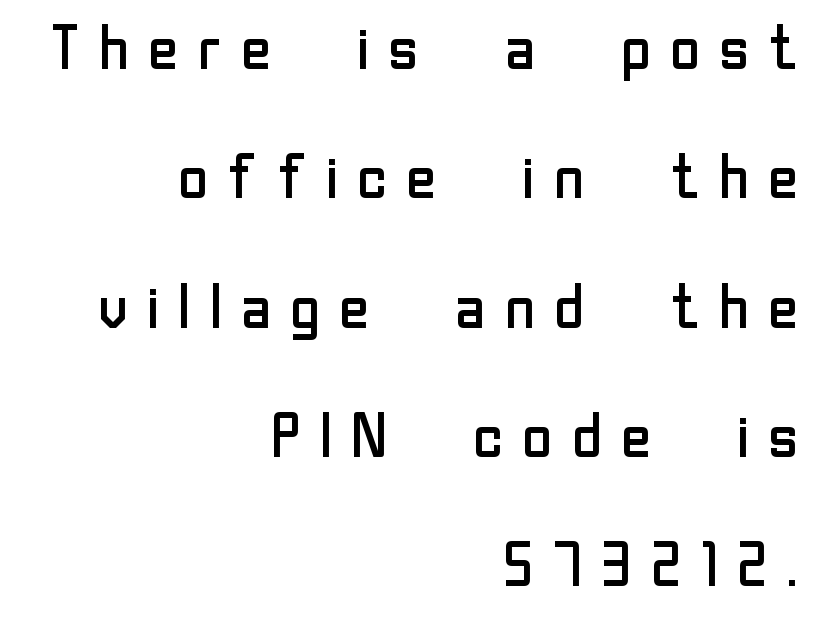
Q: Is the text bold? A: No.
Q: Is the text italic (slanted)? A: No, it is upright.
Q: Is the typeface a serif or a sans-serif typeface? A: Sans-serif.
Q: Is the text underlined? A: No.
Q: How is the paragraph aligned? A: Right-aligned.
Q: Is the spacing between letters normal or unusually wide? A: Unusually wide.
Q: Is the spacing between lines tight, normal or loose? A: Loose.
Q: Width (condensed, normal, or wide)? A: Normal.
Q: Stroke contrast? A: Low.
Q: x-height? A: Medium.
Q: Monospaced? A: No.
